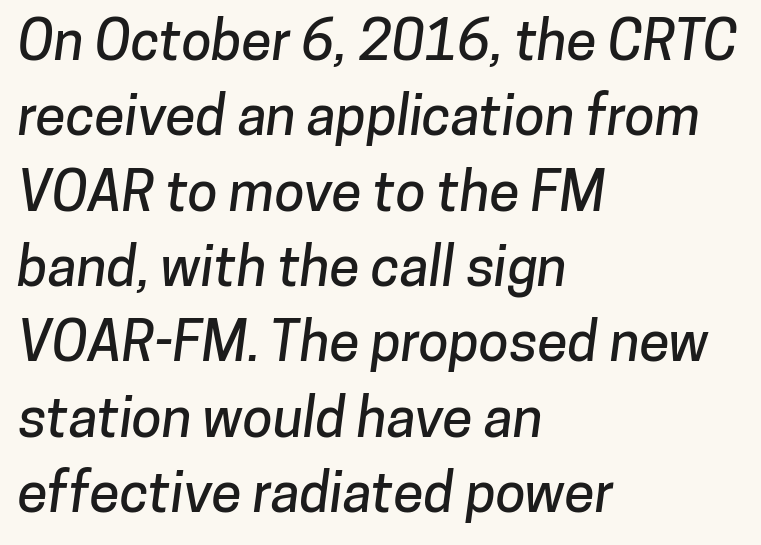
{"serif": "no", "width": "normal", "stroke_contrast": "low", "x_height": "medium", "monospaced": "no", "underline": "no", "align": "left", "line_spacing": "normal", "line_spacing_ratio": 1.37, "letter_spacing": "normal", "letter_spacing_em": 0.0, "glyph_px": 55}
